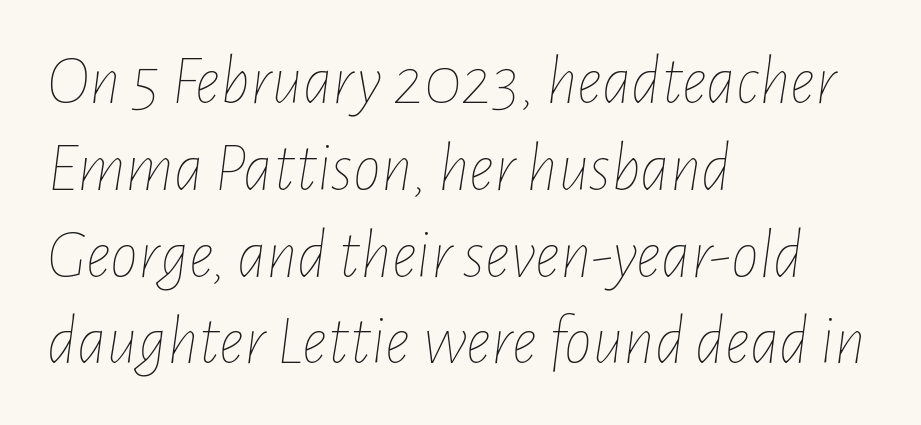
The words here are not underlined. This rendering leaves character spacing at its baseline value. Compared with a centered layout, this one pins lines to the left instead. Varying glyph widths throughout — classic text-font behaviour. The lettering tilts uniformly, giving the passage an italic look. A light-to-regular cut is what we see here.
